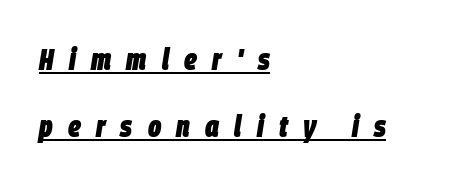
Q: Is the text bold? A: Yes.
Q: Is the text italic (slanted)? A: Yes, it leans right by about 9 degrees.
Q: Is the text underlined? A: Yes.
Q: How is the paragraph aligned? A: Left-aligned.
Q: Is the spacing between letters normal or unusually wide? A: Unusually wide.
Q: Is the spacing between lines tight, normal or loose? A: Loose.
Q: Width (condensed, normal, or wide)? A: Condensed.
Q: Stroke contrast? A: Low.
Q: x-height? A: Large.
Q: Monospaced? A: No.
